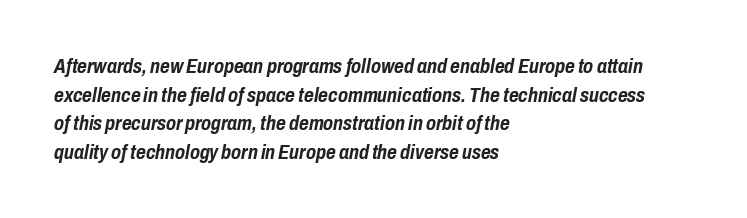
Q: Is the text bold? A: Yes.
Q: Is the text italic (slanted)? A: Yes, it leans right by about 10 degrees.
Q: Is the text underlined? A: No.
Q: How is the paragraph aligned? A: Left-aligned.
Q: Is the spacing between letters normal or unusually wide? A: Normal.
Q: Is the spacing between lines tight, normal or loose? A: Normal.
